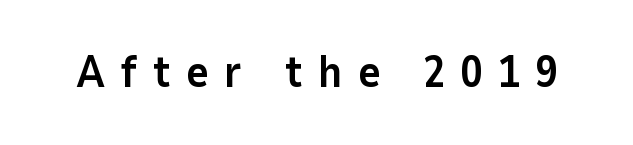
Think of a printed novel: that variable character pitch is what you see here. Caption: bold face, heavy strokes. Is this a sans? Yes — the strokes have no serifs. Letters rest on an invisible, unmarked baseline.
